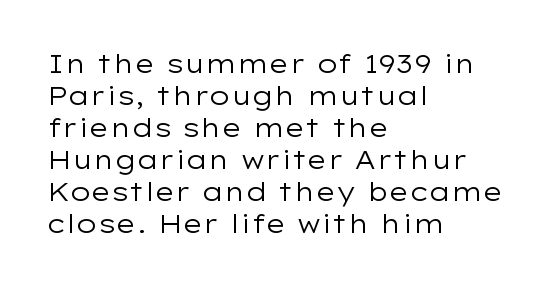
Q: Is the text bold? A: No.
Q: Is the text italic (slanted)? A: No, it is upright.
Q: Is the text underlined? A: No.
Q: How is the paragraph aligned? A: Left-aligned.
Q: Is the spacing between letters normal or unusually wide? A: Normal.
